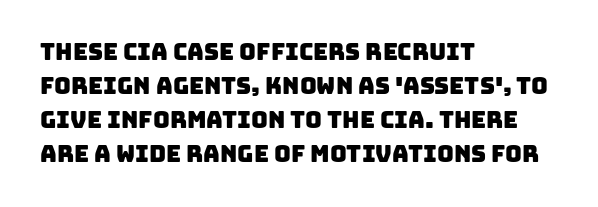
The image shows 23 px text type; set left-aligned, normal line spacing (1.48x), normal letter spacing, not underlined.
